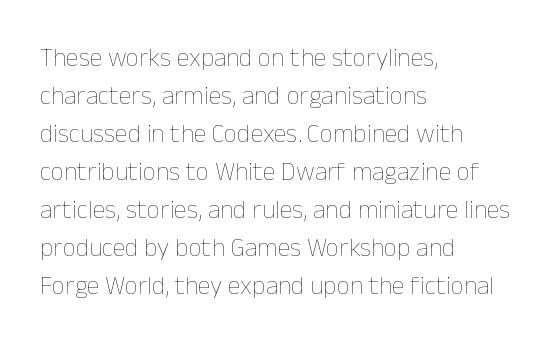
The image shows 26 px text type, upright; set left-aligned, normal line spacing (1.46x), normal letter spacing, not underlined.
